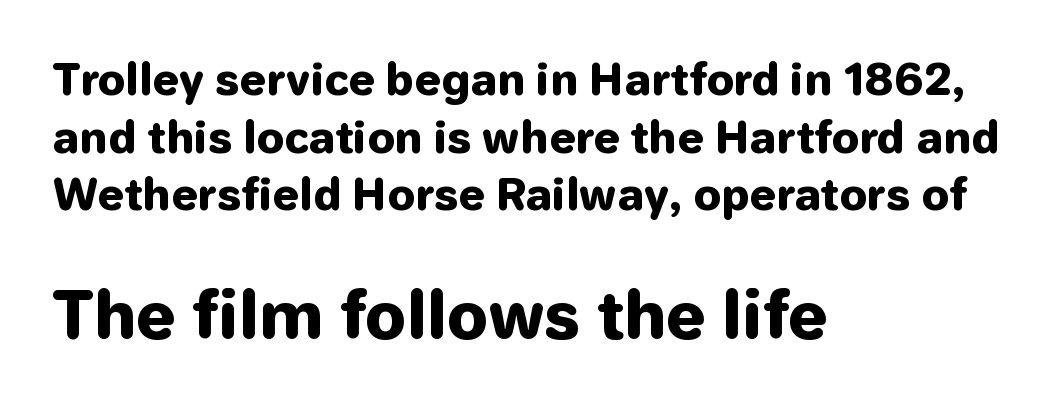
The image shows 64 px heavy sans-serif type, upright; set left-aligned, normal line spacing (1.34x), normal letter spacing, not underlined; the second (bottom) block is 1.49x larger; low stroke contrast and a medium x-height.
